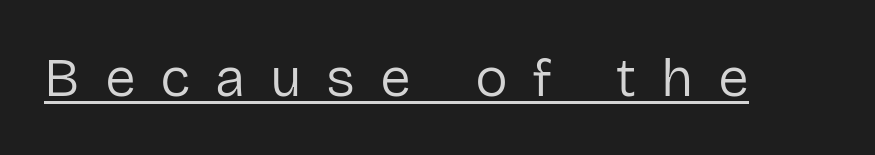
{"serif": "no", "italic": "no", "bold": "no", "weight": "regular", "width": "normal", "stroke_contrast": "low", "x_height": "medium", "monospaced": "no", "underline": "yes", "letter_spacing": "wide", "letter_spacing_em": 0.45, "glyph_px": 55}
